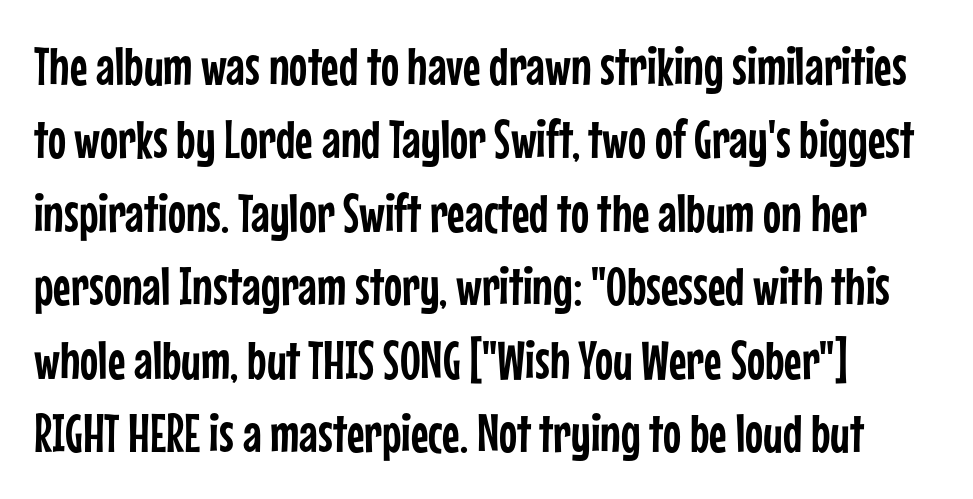
Designer's note — italics off, roman on. Line spacing here is normal. Underlining? Definitely not there. The letters carry no serifs — their stems end cleanly without finishing strokes.
